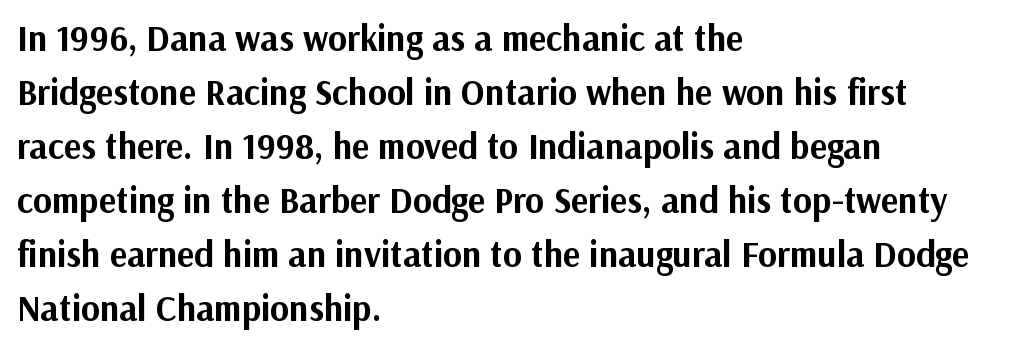
A typesetter would mark this as roman, not italic. Serif or sans? Sans — the stroke terminals are bare. Here the designer chose a conventional face with non-uniform glyph widths. One-word summary of the alignment: left. Beneath every word, the page is bare. Between one letter and the next there's only the usual sliver of space.
